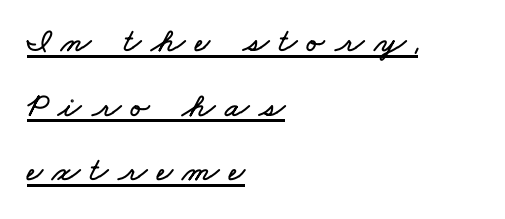
The rag falls on the right side of this text block. There is plenty of visible air inserted between adjacent glyphs. Each letter keeps its own natural width here, so spacing adapts to shape. Each new line begins a long way beneath the previous one.
